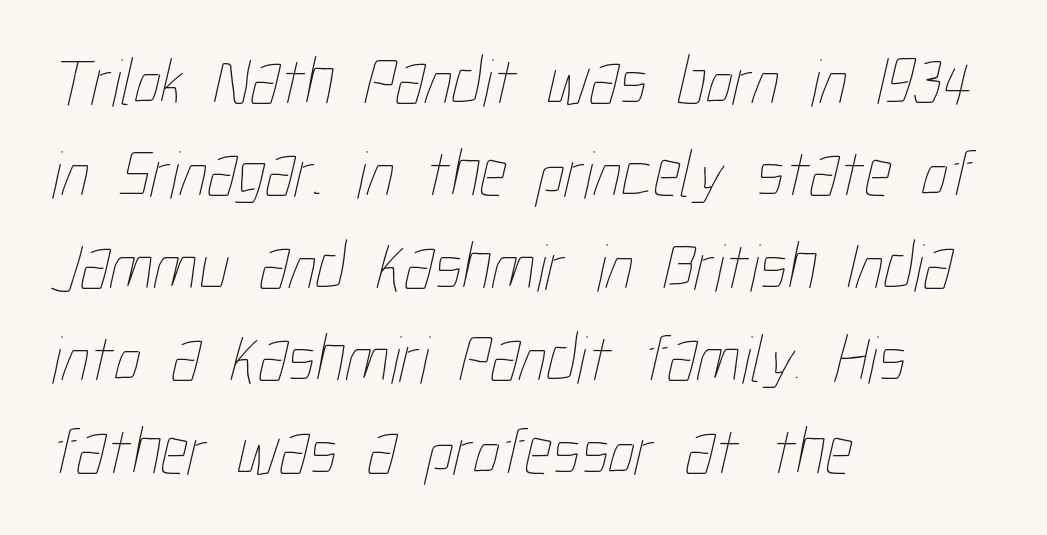
Q: Is the text bold? A: No.
Q: Is the text underlined? A: No.
Q: How is the paragraph aligned? A: Left-aligned.
Q: Is the spacing between letters normal or unusually wide? A: Normal.
Q: Is the spacing between lines tight, normal or loose? A: Normal.
Q: Width (condensed, normal, or wide)? A: Condensed.
Q: Stroke contrast? A: Low.
Q: x-height? A: Medium.
Q: Monospaced? A: No.
